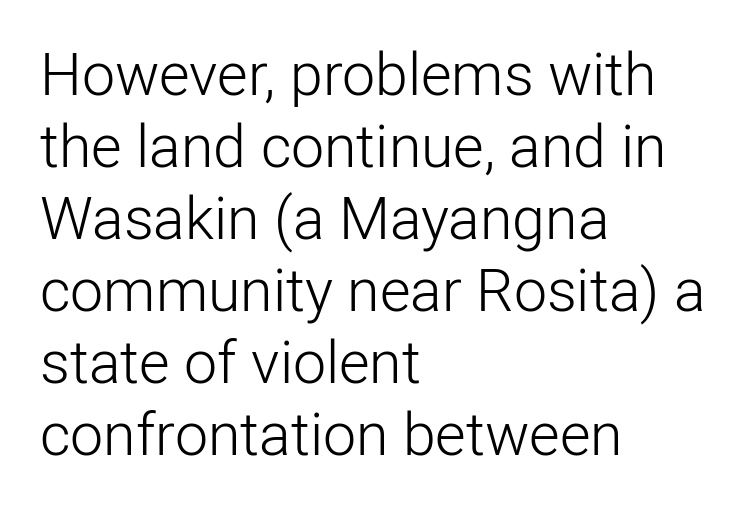
The image shows 59 px light sans-serif type, upright; set left-aligned, line spacing 1.22x, normal letter spacing, not underlined; low stroke contrast and a medium x-height.
